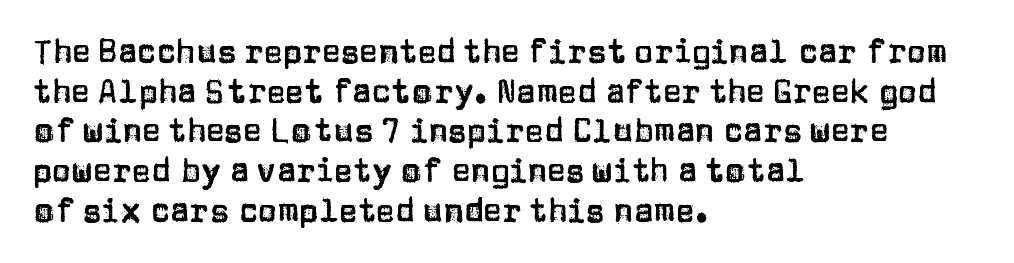
The image shows 32 px sans-serif type, upright; set left-aligned, line spacing 1.24x, normal letter spacing, not underlined; low stroke contrast and a large x-height.
